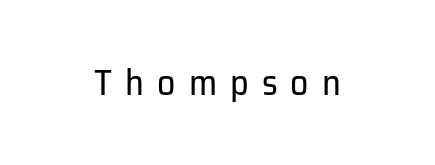
{"serif": "no", "italic": "no", "bold": "no", "weight": "regular", "width": "normal", "stroke_contrast": "low", "x_height": "medium", "monospaced": "no", "underline": "no", "letter_spacing": "wide", "letter_spacing_em": 0.36, "glyph_px": 36}
